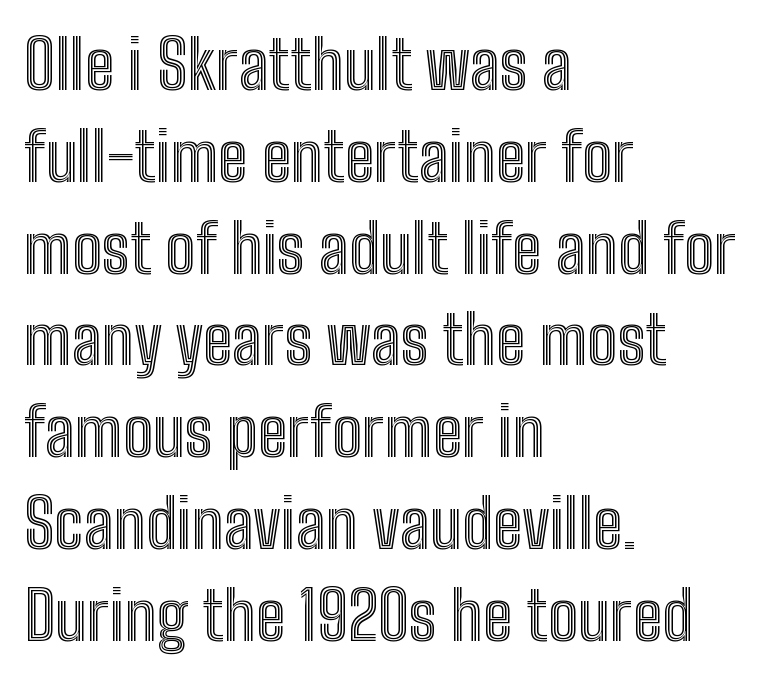
Q: Is the text italic (slanted)? A: No, it is upright.
Q: Is the text underlined? A: No.
Q: How is the paragraph aligned? A: Left-aligned.
Q: Is the spacing between letters normal or unusually wide? A: Normal.
Q: Is the spacing between lines tight, normal or loose? A: Normal.
Q: Width (condensed, normal, or wide)? A: Condensed.
Q: x-height? A: Medium.
Q: Monospaced? A: No.
